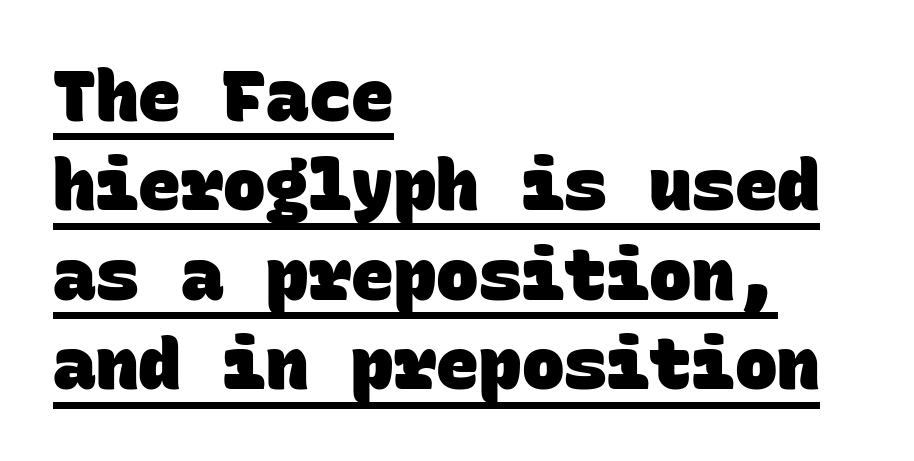
{"serif": "no", "bold": "yes", "weight": "heavy", "width": "normal", "stroke_contrast": "low", "x_height": "large", "monospaced": "yes", "underline": "yes", "align": "left", "line_spacing": "normal", "line_spacing_ratio": 1.26, "letter_spacing": "normal", "letter_spacing_em": 0.0, "glyph_px": 71}
